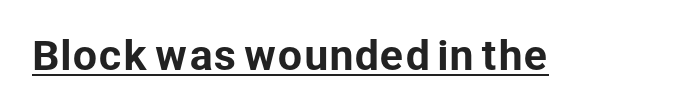
Q: Is the text italic (slanted)? A: No, it is upright.
Q: Is the typeface a serif or a sans-serif typeface? A: Sans-serif.
Q: Is the text underlined? A: Yes.
Q: Is the spacing between letters normal or unusually wide? A: Normal.
Q: Width (condensed, normal, or wide)? A: Normal.
Q: Stroke contrast? A: Low.
Q: x-height? A: Medium.
Q: Monospaced? A: No.
